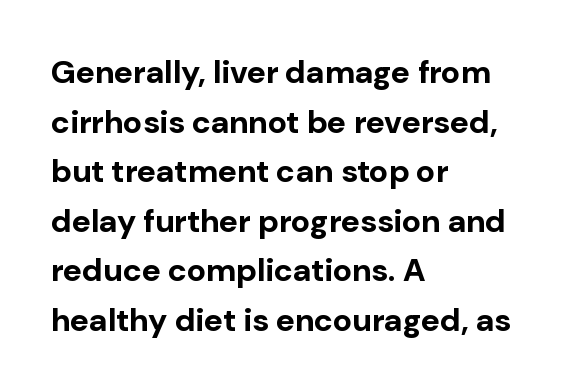
The image shows 32 px bold sans-serif type, upright; set left-aligned, normal line spacing (1.55x), normal letter spacing, not underlined; low stroke contrast and a medium x-height.
